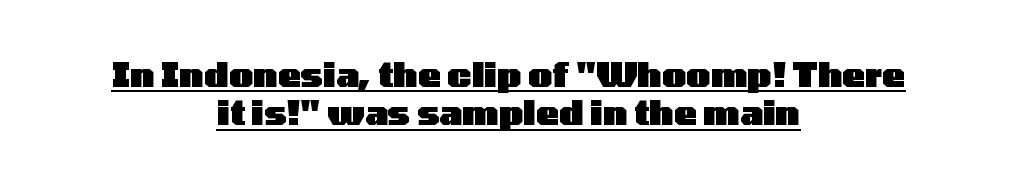
Q: Is the text bold? A: Yes.
Q: Is the text italic (slanted)? A: No, it is upright.
Q: Is the typeface a serif or a sans-serif typeface? A: Sans-serif.
Q: Is the text underlined? A: Yes.
Q: How is the paragraph aligned? A: Centered.
Q: Is the spacing between letters normal or unusually wide? A: Normal.
Q: Is the spacing between lines tight, normal or loose? A: Tight.
Q: Width (condensed, normal, or wide)? A: Wide.
Q: Stroke contrast? A: Low.
Q: x-height? A: Medium.
Q: Monospaced? A: No.
